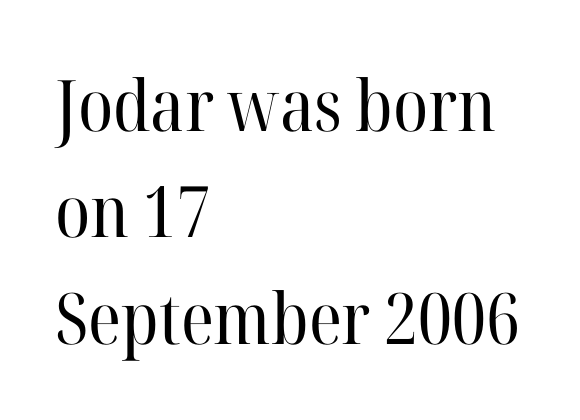
The image shows 71 px regular-weight serif type, upright; set left-aligned, normal line spacing (1.5x), normal letter spacing, not underlined; high stroke contrast and a medium x-height.
